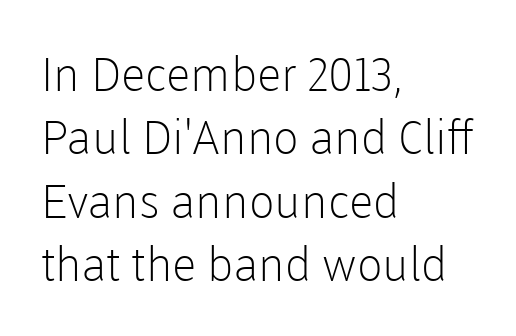
{"serif": "no", "italic": "no", "bold": "no", "weight": "light", "width": "normal", "stroke_contrast": "low", "x_height": "medium", "monospaced": "no", "underline": "no", "align": "left", "line_spacing": "normal", "line_spacing_ratio": 1.35, "letter_spacing": "normal", "letter_spacing_em": 0.0, "glyph_px": 47}
